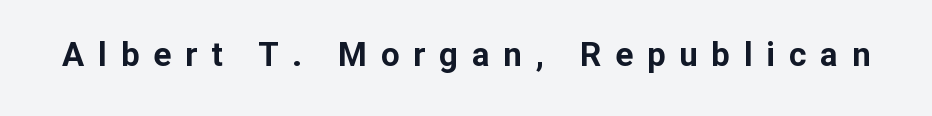
Q: Is the text bold? A: Yes.
Q: Is the text italic (slanted)? A: No, it is upright.
Q: Is the typeface a serif or a sans-serif typeface? A: Sans-serif.
Q: Is the text underlined? A: No.
Q: Is the spacing between letters normal or unusually wide? A: Unusually wide.
Q: Width (condensed, normal, or wide)? A: Normal.
Q: Stroke contrast? A: Low.
Q: x-height? A: Medium.
Q: Monospaced? A: No.
